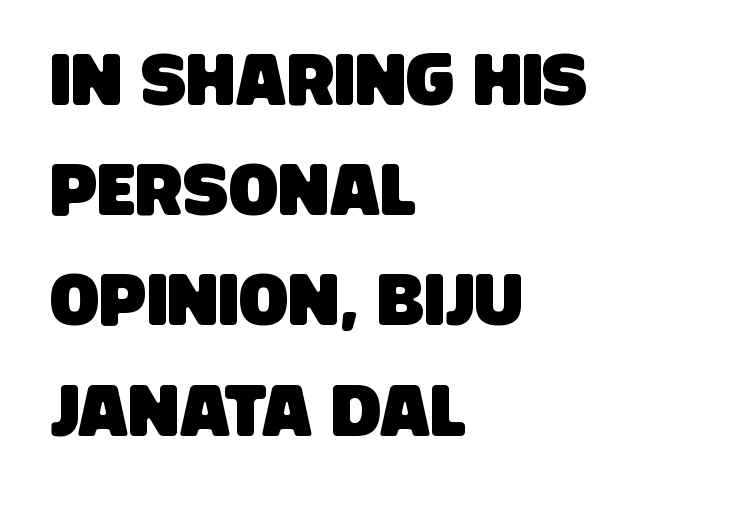
The image shows 73 px condensed sans-serif type; set left-aligned, normal line spacing (1.51x), normal letter spacing, not underlined; low stroke contrast and a large x-height.
